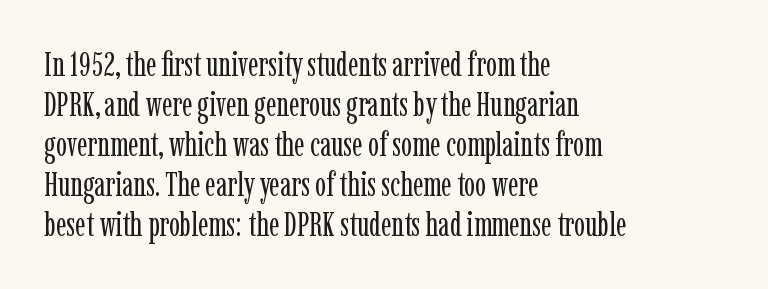
Q: Is the text bold? A: No.
Q: Is the text italic (slanted)? A: No, it is upright.
Q: Is the typeface a serif or a sans-serif typeface? A: Serif.
Q: Is the text underlined? A: No.
Q: How is the paragraph aligned? A: Left-aligned.
Q: Is the spacing between letters normal or unusually wide? A: Normal.
Q: Width (condensed, normal, or wide)? A: Condensed.
Q: Stroke contrast? A: Low.
Q: x-height? A: Medium.
Q: Monospaced? A: No.
